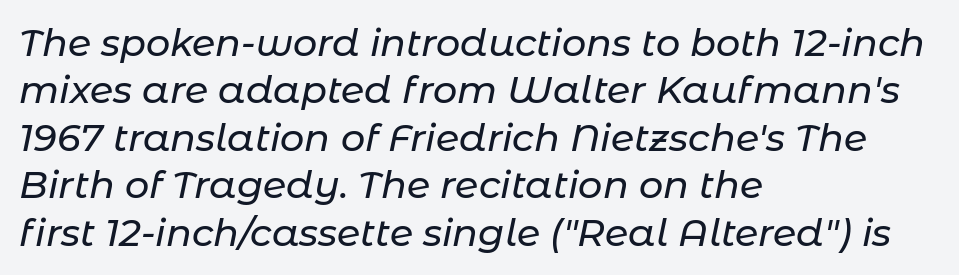
Q: Is the text italic (slanted)? A: Yes, it leans right by about 11 degrees.
Q: Is the text underlined? A: No.
Q: How is the paragraph aligned? A: Left-aligned.
Q: Is the spacing between letters normal or unusually wide? A: Normal.
Q: Is the spacing between lines tight, normal or loose? A: Normal.
Q: Width (condensed, normal, or wide)? A: Normal.
Q: Stroke contrast? A: Low.
Q: x-height? A: Medium.
Q: Monospaced? A: No.
